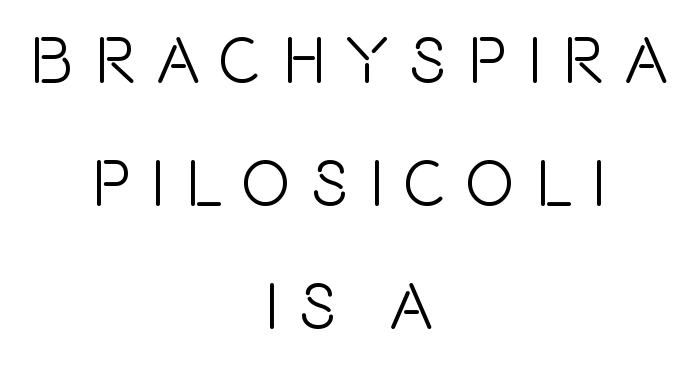
The image shows 66 px condensed sans-serif type, upright; set centered, line spacing 1.86x, unusually wide letter spacing (+0.3 em), not underlined; a large x-height.
